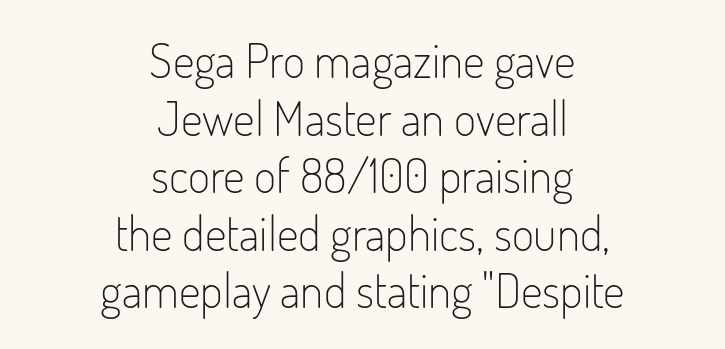
The passage shown is not underscored anywhere. Weight: in the light-to-regular range. The face used here is proportionally spaced, like ordinary book or web type. The passage shown has conventional tracking throughout.
